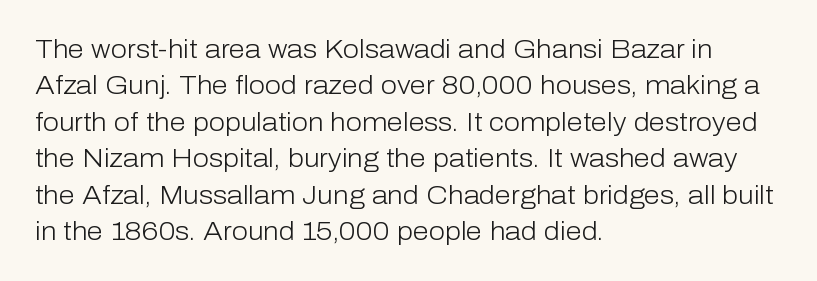
{"italic": "no", "bold": "no", "underline": "no", "align": "left", "line_spacing": "normal", "line_spacing_ratio": 1.4, "letter_spacing": "normal", "letter_spacing_em": 0.0, "glyph_px": 26}
